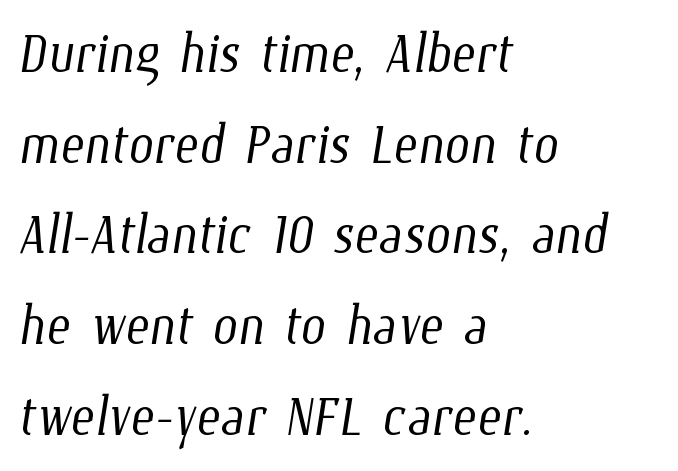
Q: Is the text bold? A: No.
Q: Is the text underlined? A: No.
Q: How is the paragraph aligned? A: Left-aligned.
Q: Is the spacing between letters normal or unusually wide? A: Normal.
Q: Is the spacing between lines tight, normal or loose? A: Normal.
Q: Width (condensed, normal, or wide)? A: Condensed.
Q: Stroke contrast? A: Low.
Q: x-height? A: Medium.
Q: Monospaced? A: No.
